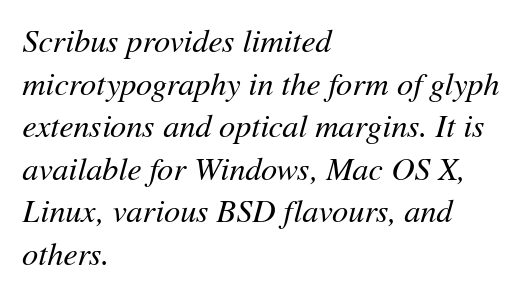
Q: Is the text bold? A: No.
Q: Is the text italic (slanted)? A: Yes, it leans right by about 11 degrees.
Q: Is the text underlined? A: No.
Q: How is the paragraph aligned? A: Left-aligned.
Q: Is the spacing between letters normal or unusually wide? A: Normal.
Q: Is the spacing between lines tight, normal or loose? A: Normal.
Q: Width (condensed, normal, or wide)? A: Normal.
Q: Stroke contrast? A: Medium.
Q: x-height? A: Medium.
Q: Monospaced? A: No.
